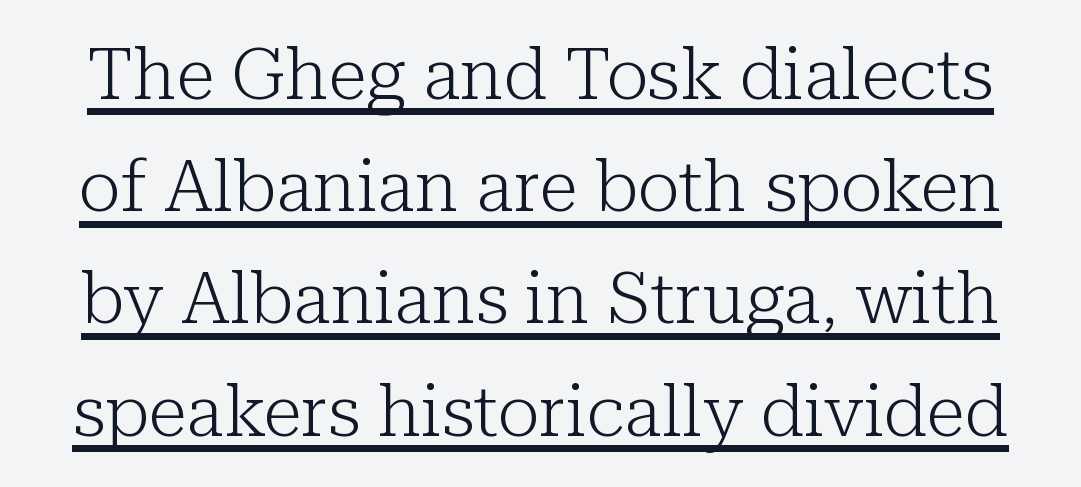
The image shows 71 px light serif type, upright; set normal line spacing (1.58x), normal letter spacing, underlined; low stroke contrast and a medium x-height.
